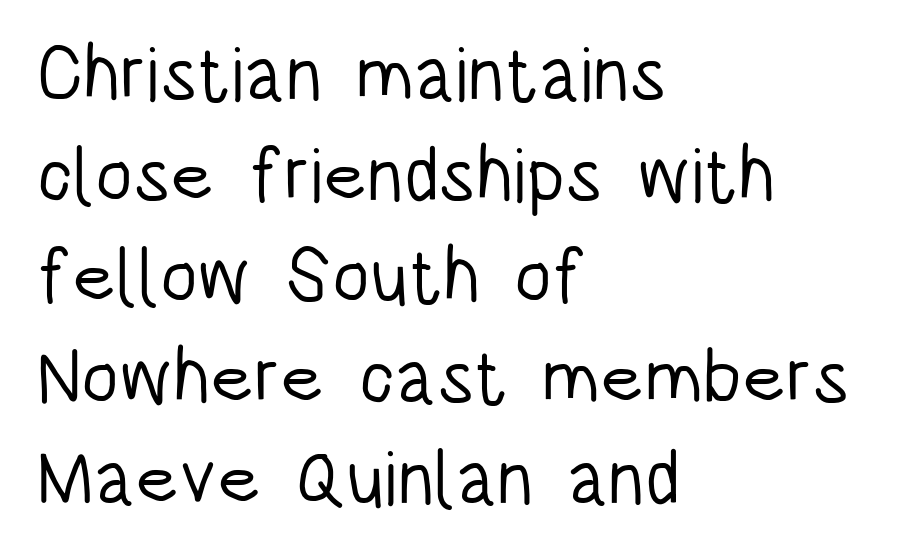
Typeset ragged right — the left edge is the straight one. Short note: letters normally spaced. Descenders are the only things crossing below the line. Ordinary non-slanted type is in use. Line spacing here is normal. Do the characters align in a grid? No, the font is proportional.
